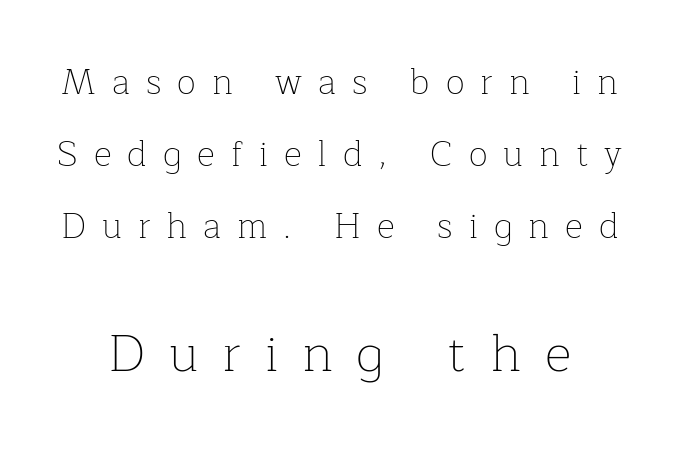
Letter spacing: wide. The rendering uses natural spacing where letterforms have individual widths. Stroke terminals: seriffed. The characters are drawn with everyday or finer stroke widths. Vertically, the passage feels expansive, rows floating well apart.
